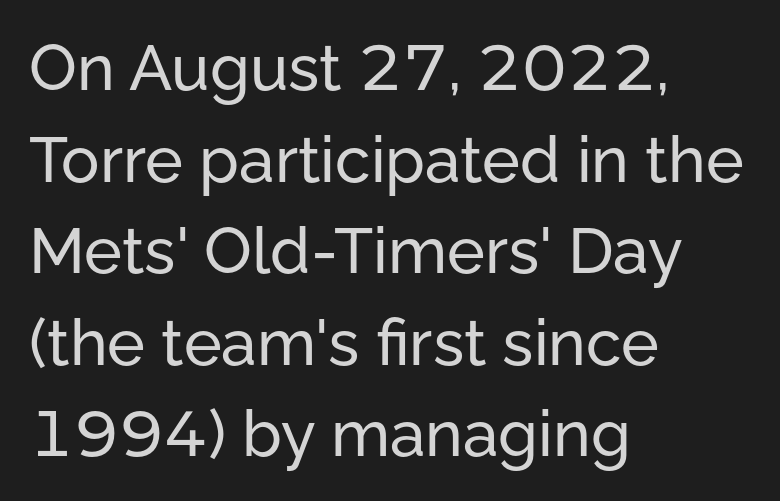
Q: Is the text italic (slanted)? A: No, it is upright.
Q: Is the typeface a serif or a sans-serif typeface? A: Sans-serif.
Q: Is the text underlined? A: No.
Q: How is the paragraph aligned? A: Left-aligned.
Q: Is the spacing between letters normal or unusually wide? A: Normal.
Q: Is the spacing between lines tight, normal or loose? A: Normal.
Q: Width (condensed, normal, or wide)? A: Normal.
Q: Stroke contrast? A: Low.
Q: x-height? A: Medium.
Q: Monospaced? A: No.
